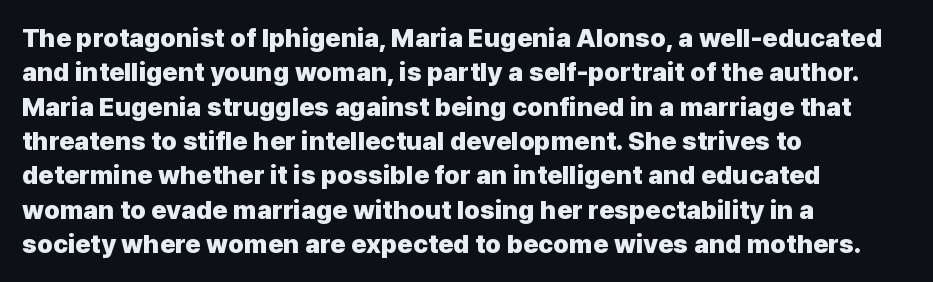
The image shows 26 px bold type, upright; set left-aligned, normal line spacing (1.32x), normal letter spacing, not underlined.
